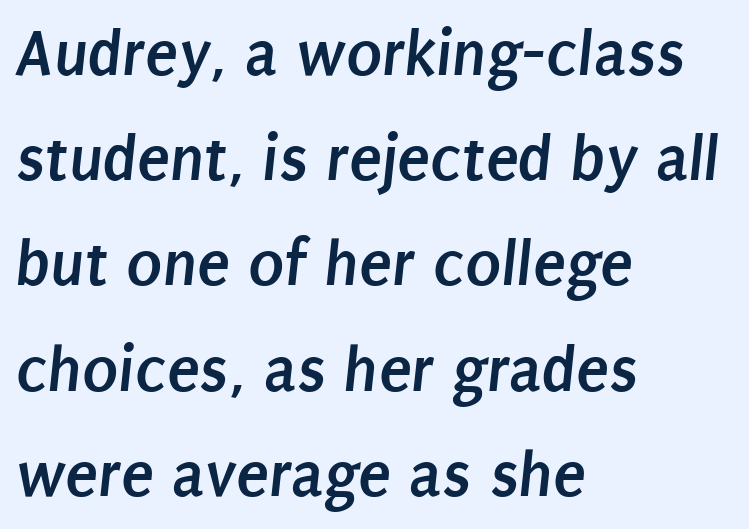
Q: Is the text bold? A: Yes.
Q: Is the typeface a serif or a sans-serif typeface? A: Sans-serif.
Q: Is the text underlined? A: No.
Q: How is the paragraph aligned? A: Left-aligned.
Q: Is the spacing between letters normal or unusually wide? A: Normal.
Q: Is the spacing between lines tight, normal or loose? A: Normal.
Q: Width (condensed, normal, or wide)? A: Condensed.
Q: Stroke contrast? A: Low.
Q: x-height? A: Large.
Q: Monospaced? A: No.
